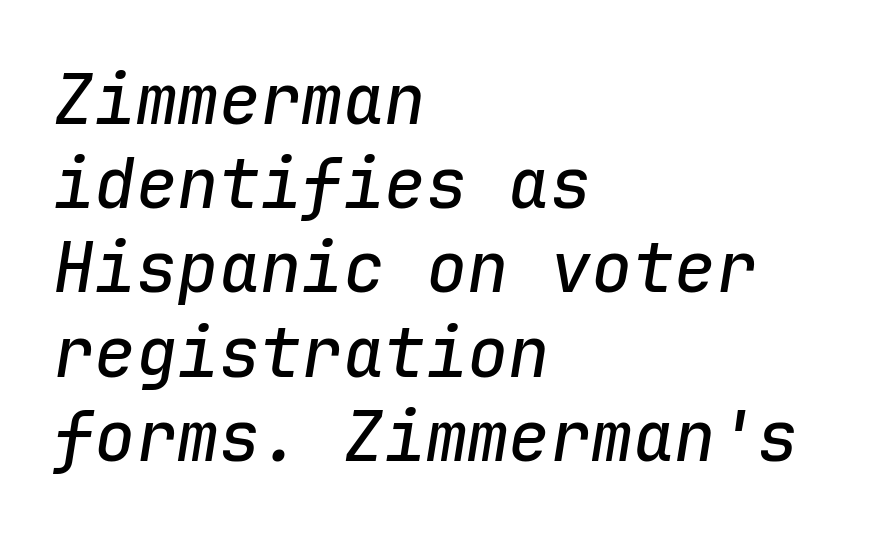
The image shows 69 px text type, italic (leaning right), monospaced; set left-aligned, line spacing 1.22x, normal letter spacing, not underlined; low stroke contrast and a medium x-height.
